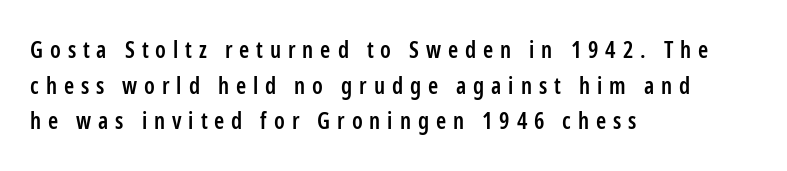
Q: Is the text bold? A: Semi-bold.
Q: Is the text italic (slanted)? A: No, it is upright.
Q: Is the text underlined? A: No.
Q: How is the paragraph aligned? A: Left-aligned.
Q: Is the spacing between letters normal or unusually wide? A: Unusually wide.
Q: Is the spacing between lines tight, normal or loose? A: Normal.
